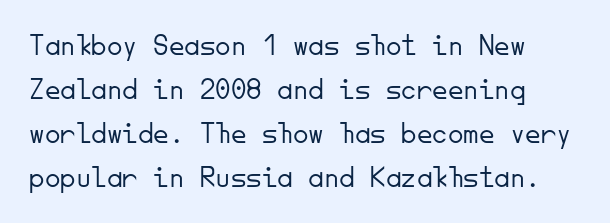
{"serif": "no", "italic": "no", "bold": "no", "weight": "light", "width": "normal", "stroke_contrast": "low", "x_height": "small", "monospaced": "yes", "underline": "no", "align": "left", "line_spacing": "normal", "line_spacing_ratio": 1.42, "letter_spacing": "normal", "letter_spacing_em": 0.0, "glyph_px": 31}
